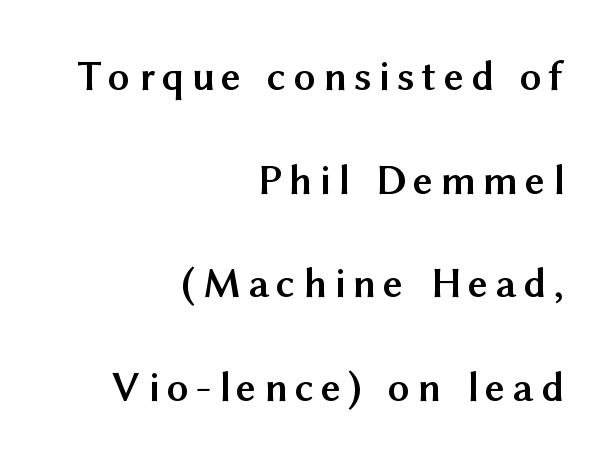
{"serif": "no", "italic": "no", "bold": "yes", "weight": "semibold", "width": "normal", "stroke_contrast": "medium", "x_height": "medium", "monospaced": "no", "underline": "no", "align": "right", "line_spacing": "loose", "line_spacing_ratio": 2.41, "glyph_px": 43}
